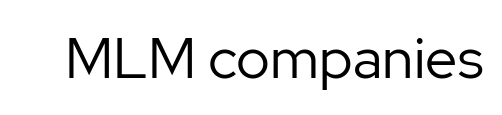
{"serif": "no", "italic": "no", "bold": "no", "weight": "regular", "width": "normal", "stroke_contrast": "low", "x_height": "medium", "monospaced": "no", "underline": "no", "letter_spacing": "normal", "letter_spacing_em": 0.0, "glyph_px": 57}
